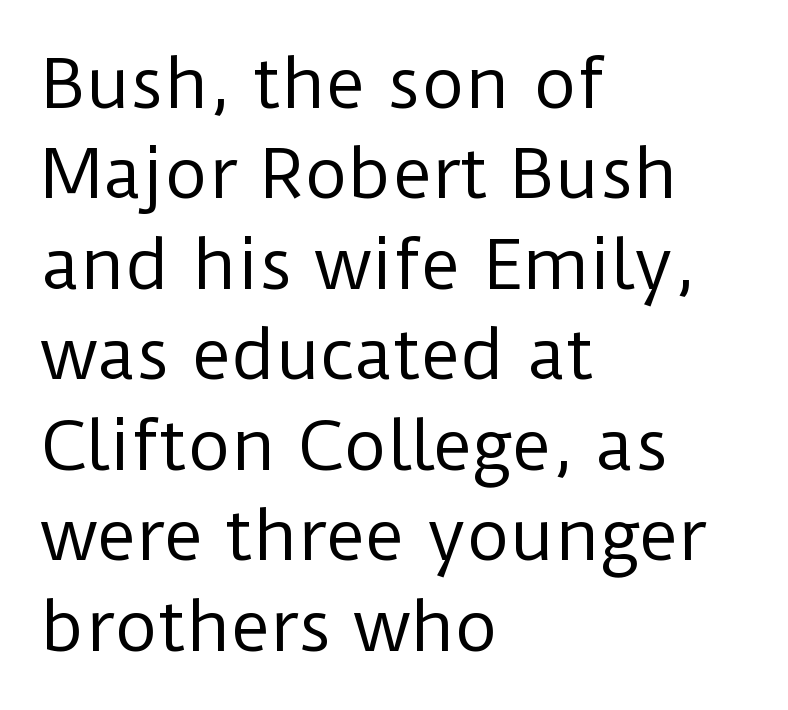
Baseline-to-baseline distance is the conventional proportion of letter height. You could not count columns in this text — the font is proportionally spaced. Descenders hang freely into open space. A sans-serif font was chosen for this passage. Compared with a centered layout, this one pins lines to the left instead. Default kerning and tracking; the words read as compact shapes.
